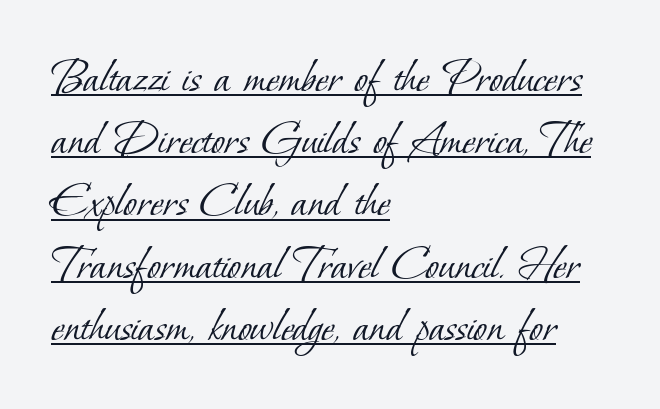
The image shows 49 px light serif type; set left-aligned, normal line spacing (1.27x), normal letter spacing, underlined; low stroke contrast and a small x-height.
